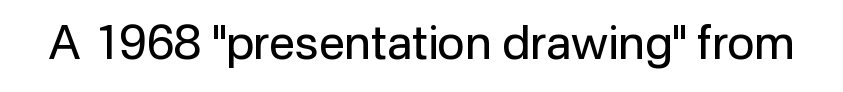
Check under the words: just untouched page. Compared with typical body copy, the letter spacing here is the same. A typesetter would call this proportional, since set widths differ per character. Vertical stems look standard width or narrower in stroke.
